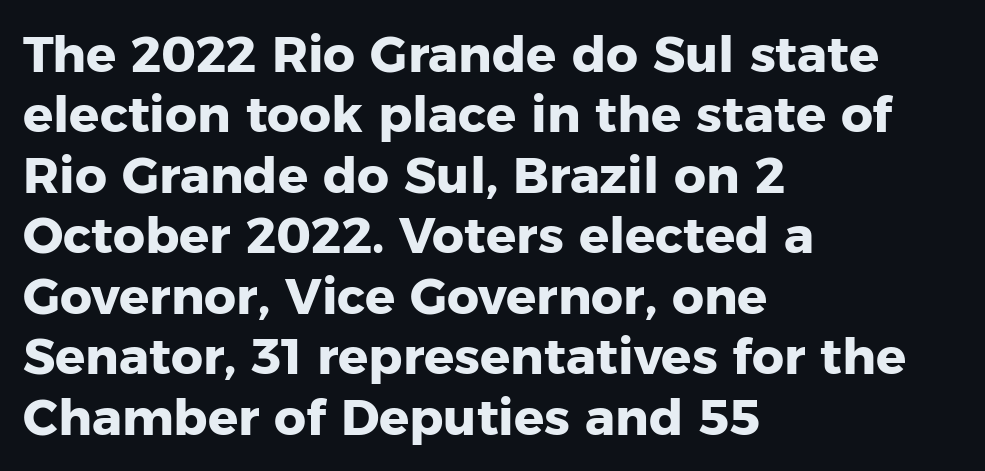
{"serif": "no", "italic": "no", "bold": "yes", "weight": "heavy", "width": "normal", "stroke_contrast": "low", "x_height": "medium", "monospaced": "no", "underline": "no", "align": "left", "line_spacing_ratio": 1.21, "letter_spacing": "normal", "letter_spacing_em": 0.0, "glyph_px": 50}
